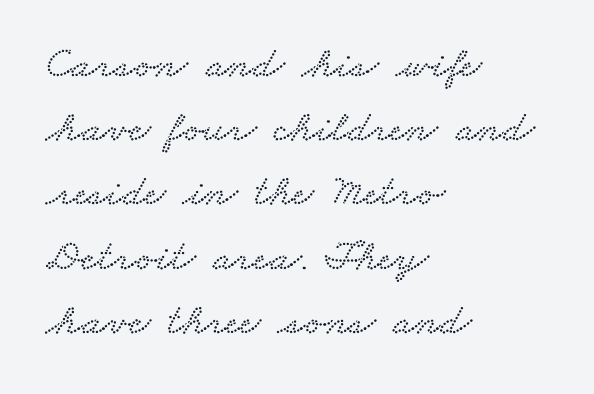
The image shows 44 px wide serif type; set left-aligned, normal line spacing (1.46x), normal letter spacing, not underlined; low stroke contrast and a small x-height.
